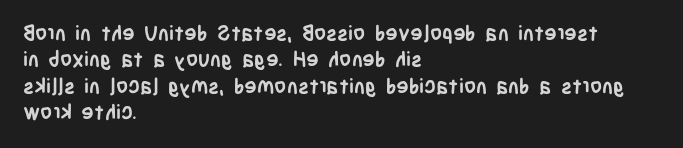
The image shows 21 px bold type, upright; set left-aligned, normal line spacing (1.26x), normal letter spacing, not underlined.
